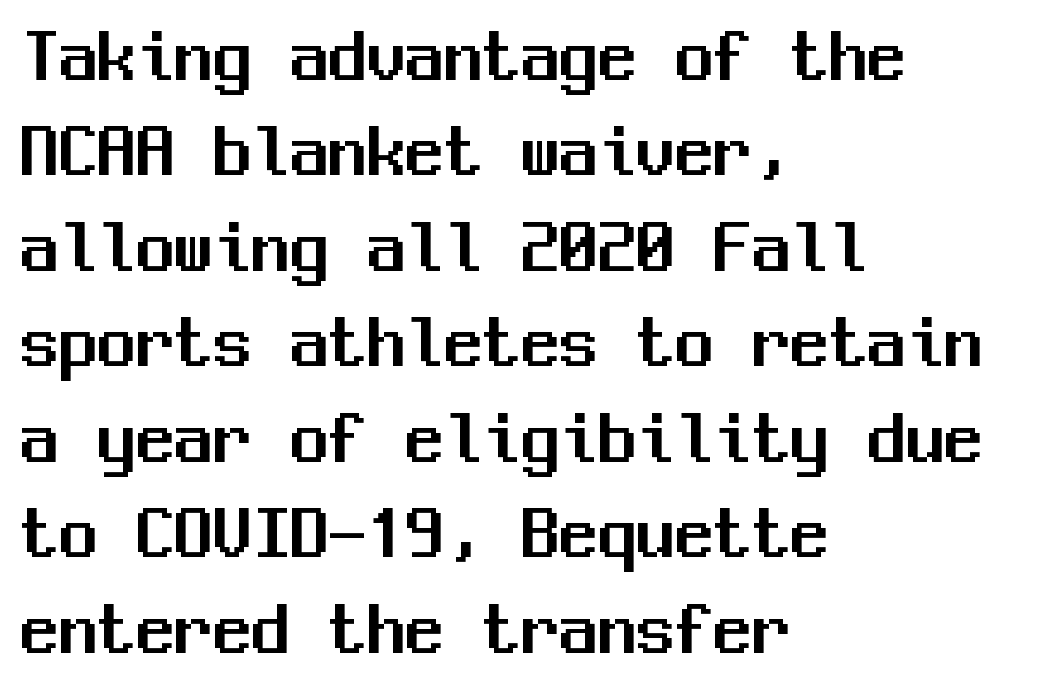
The image shows 77 px sans-serif type, upright, monospaced; set left-aligned, line spacing 1.24x, normal letter spacing, not underlined; medium stroke contrast and a medium x-height.
